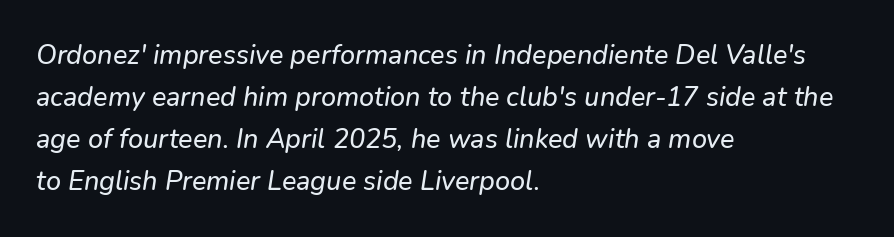
The image shows 27 px text type, italic (leaning right); set left-aligned, normal line spacing (1.56x), normal letter spacing, not underlined.
